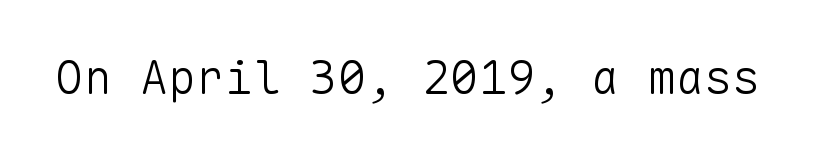
The image shows 47 px light sans-serif type, upright, monospaced; set normal letter spacing, not underlined; low stroke contrast and a medium x-height.
